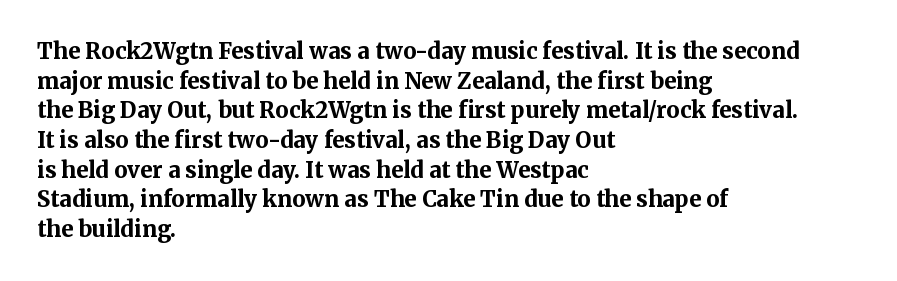
Q: Is the text bold? A: Yes.
Q: Is the text italic (slanted)? A: No, it is upright.
Q: Is the text underlined? A: No.
Q: How is the paragraph aligned? A: Left-aligned.
Q: Is the spacing between letters normal or unusually wide? A: Normal.
Q: Is the spacing between lines tight, normal or loose? A: Normal.
